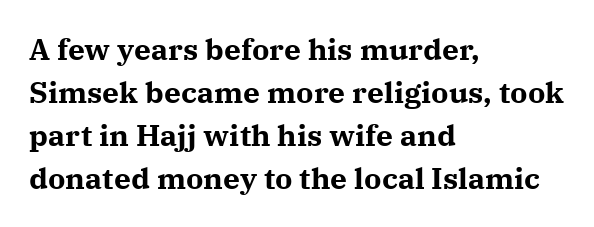
{"serif": "yes", "italic": "no", "bold": "yes", "weight": "bold", "width": "normal", "stroke_contrast": "medium", "x_height": "medium", "monospaced": "no", "underline": "no", "align": "left", "line_spacing": "normal", "line_spacing_ratio": 1.43, "letter_spacing": "normal", "letter_spacing_em": 0.0, "glyph_px": 30}
